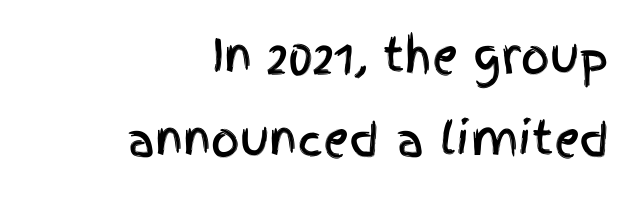
This is the regular roman posture of the typeface. Varying glyph widths throughout — classic text-font behaviour. Honestly, the letter spacing is just normal — you wouldn't notice it. Right-aligned paragraph, ragged on the left. The characters display no serif detailing; their extremities are plain. The string is rendered with underlining switched off.
